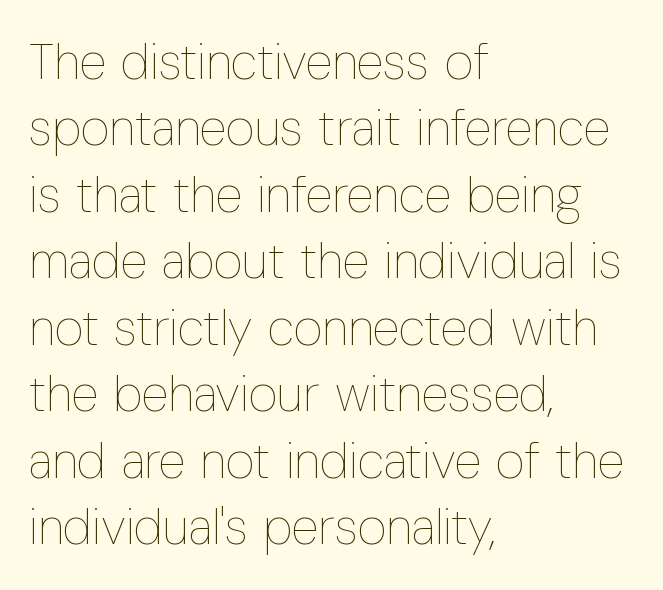
The space directly below the letters is spotless. A typesetter would call this zero additional tracking. Every stem runs plumb, perpendicular to the baseline. The characters are drawn with everyday or finer stroke widths. A classic flush-left, rag-right setting is used for this passage. You could not count columns in this text — the font is proportionally spaced.
